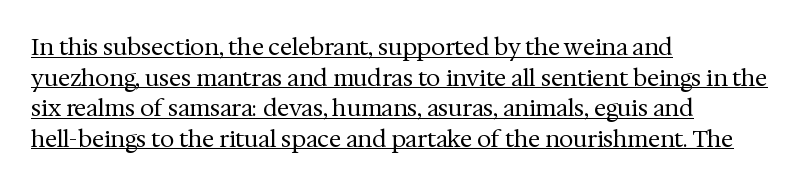
Q: Is the text bold? A: No.
Q: Is the text italic (slanted)? A: No, it is upright.
Q: Is the text underlined? A: Yes.
Q: How is the paragraph aligned? A: Left-aligned.
Q: Is the spacing between letters normal or unusually wide? A: Normal.
Q: Is the spacing between lines tight, normal or loose? A: Normal.
